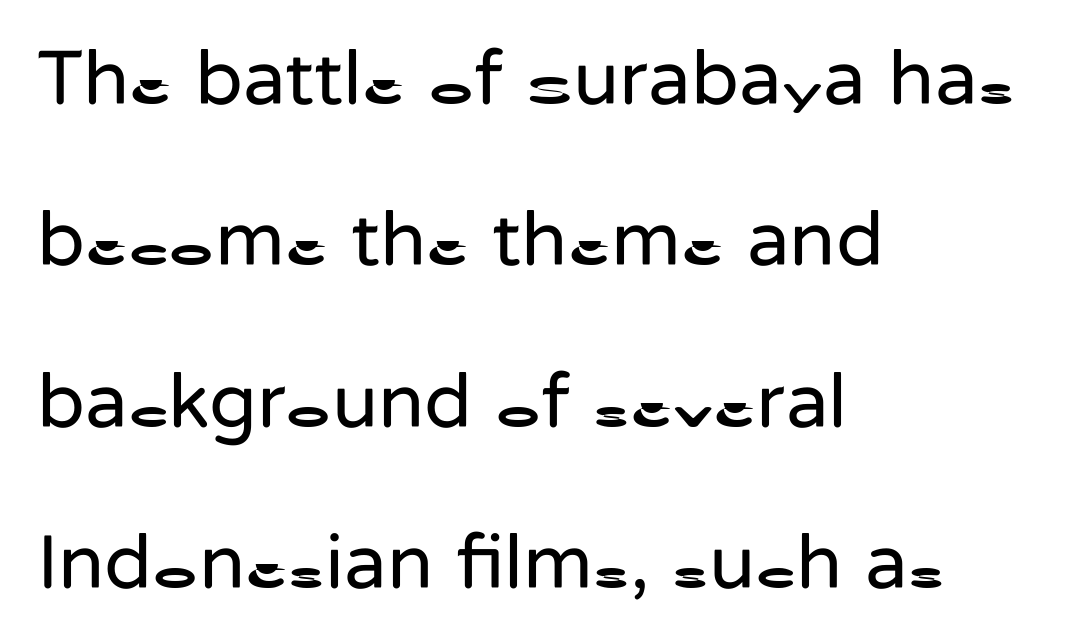
The image shows 78 px regular-weight sans-serif type, upright; set left-aligned, loose line spacing (2.07x), normal letter spacing, not underlined; low stroke contrast and a medium x-height.
